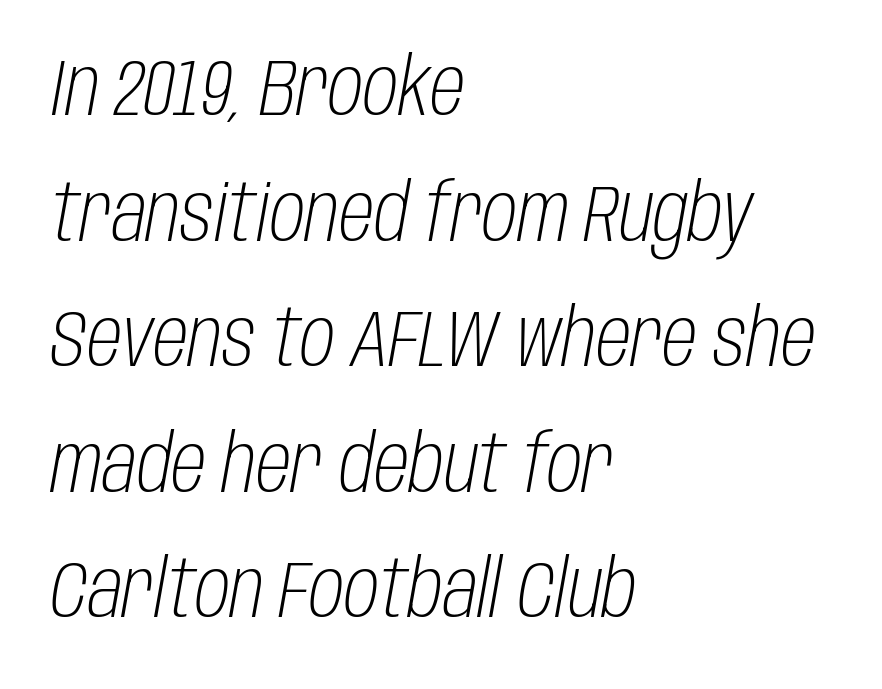
The image shows 80 px light, condensed type, italic (leaning right); set left-aligned, normal line spacing (1.57x), normal letter spacing, not underlined; low stroke contrast and a large x-height.
